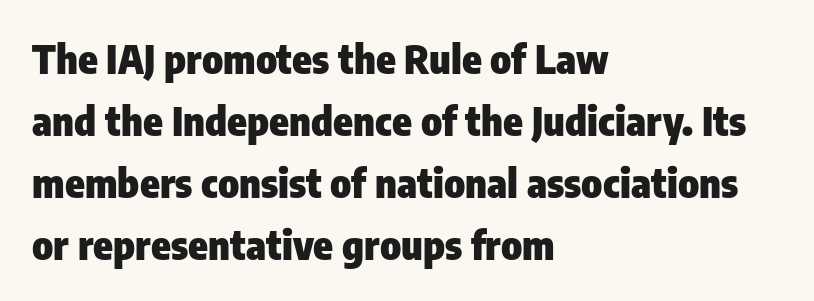
Q: Is the text bold? A: Yes.
Q: Is the text italic (slanted)? A: No, it is upright.
Q: Is the typeface a serif or a sans-serif typeface? A: Sans-serif.
Q: Is the text underlined? A: No.
Q: How is the paragraph aligned? A: Left-aligned.
Q: Is the spacing between letters normal or unusually wide? A: Normal.
Q: Is the spacing between lines tight, normal or loose? A: Normal.
Q: Width (condensed, normal, or wide)? A: Condensed.
Q: Stroke contrast? A: Low.
Q: x-height? A: Medium.
Q: Monospaced? A: No.
